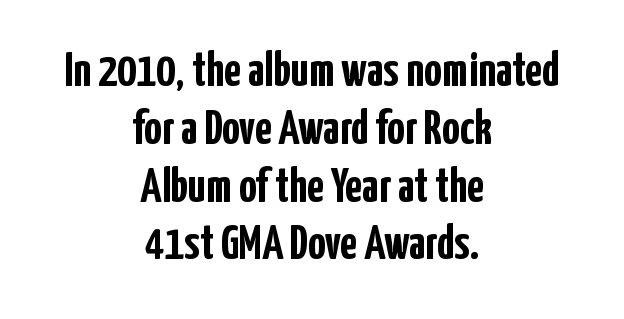
The passage shown is typed in a proportional face where columns would drift. Students, note that the glyphs here touch the page at normal intervals. Do the letters lean? They stand straight. The glyphs have the mass of a bold cut. Are there feet on the stems? There aren't — it's a sans. Reading down the block, each line starts at a different indent, mirrored at its end.
